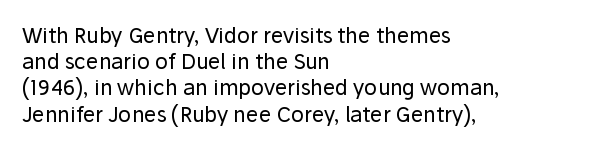
The image shows 21 px text type, upright; set left-aligned, normal line spacing (1.25x), normal letter spacing, not underlined.
